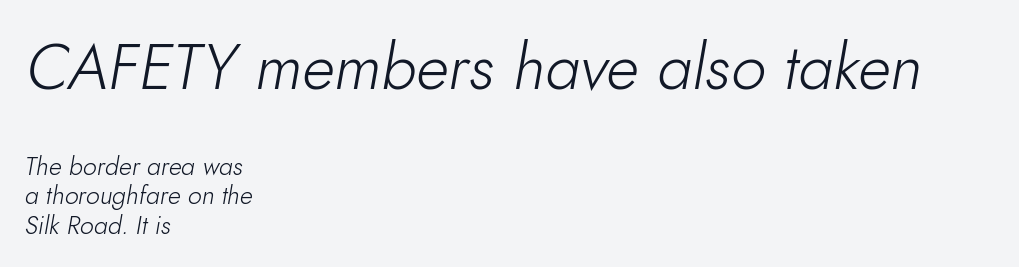
{"italic": "yes", "lean": "right", "slant_degrees": 10, "bold": "no", "weight": "light", "width": "normal", "stroke_contrast": "low", "x_height": "small", "monospaced": "no", "underline": "no", "align": "left", "line_spacing_ratio": 1.18, "letter_spacing": "normal", "letter_spacing_em": 0.0, "larger_block": "first", "size_ratio": 2.52, "glyph_px": 63}
